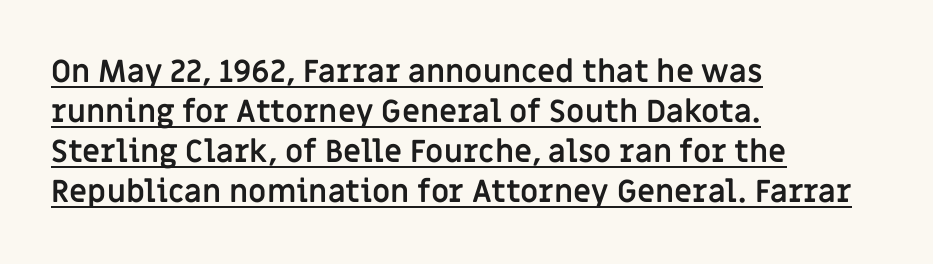
{"serif": "no", "italic": "no", "bold": "yes", "weight": "semibold", "width": "normal", "stroke_contrast": "low", "x_height": "large", "monospaced": "no", "underline": "yes", "align": "left", "line_spacing": "normal", "line_spacing_ratio": 1.29, "letter_spacing": "normal", "letter_spacing_em": 0.0, "glyph_px": 31}
